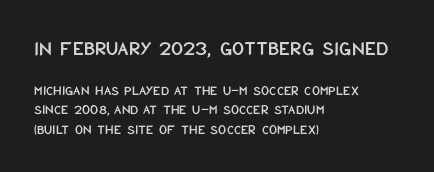
Look at the glyph heights: the upper group is clearly the bigger setting. When letters stand straight like this, we call the style roman or upright. Nothing unusual about the tracking: characters are spaced as the font intends. Anything drawn beneath the words? Only blank space. A classic flush-left, rag-right setting is used for this passage.
